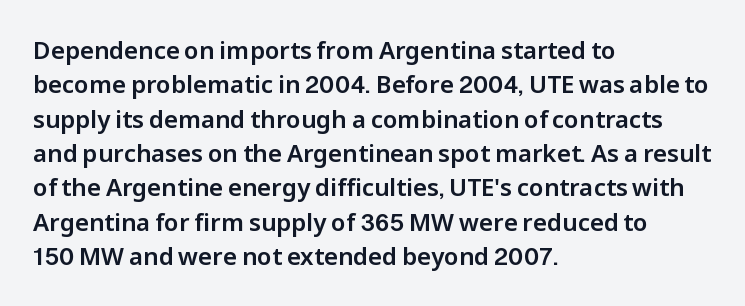
{"italic": "no", "underline": "no", "align": "left", "line_spacing": "normal", "line_spacing_ratio": 1.43, "letter_spacing": "normal", "letter_spacing_em": 0.0, "glyph_px": 24}
